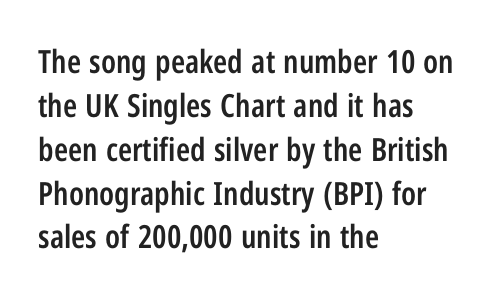
{"serif": "no", "italic": "no", "bold": "semi", "weight": "semibold", "width": "condensed", "stroke_contrast": "low", "x_height": "medium", "monospaced": "no", "underline": "no", "align": "left", "line_spacing": "normal", "line_spacing_ratio": 1.37, "letter_spacing": "normal", "letter_spacing_em": 0.0, "glyph_px": 32}
